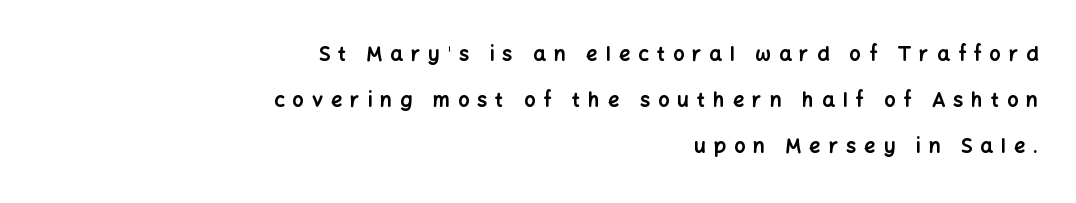
Q: Is the text bold? A: Yes.
Q: Is the text italic (slanted)? A: No, it is upright.
Q: Is the text underlined? A: No.
Q: How is the paragraph aligned? A: Right-aligned.
Q: Is the spacing between letters normal or unusually wide? A: Unusually wide.
Q: Is the spacing between lines tight, normal or loose? A: Loose.
